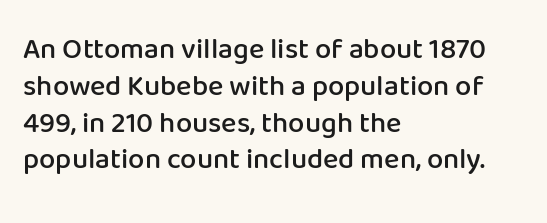
{"serif": "no", "italic": "no", "bold": "semi", "weight": "semibold", "width": "normal", "stroke_contrast": "low", "x_height": "medium", "monospaced": "no", "underline": "no", "align": "left", "line_spacing": "normal", "line_spacing_ratio": 1.27, "letter_spacing": "normal", "letter_spacing_em": 0.0, "glyph_px": 29}
